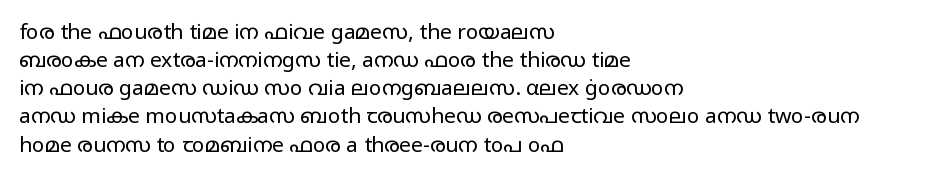
{"italic": "no", "bold": "no", "underline": "no", "align": "left", "line_spacing": "normal", "line_spacing_ratio": 1.34, "letter_spacing": "normal", "letter_spacing_em": 0.0, "glyph_px": 21}
